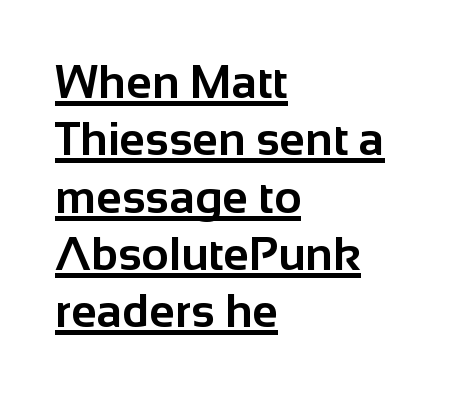
The image shows 47 px bold sans-serif type, upright; set left-aligned, line spacing 1.22x, normal letter spacing, underlined; low stroke contrast and a medium x-height.
